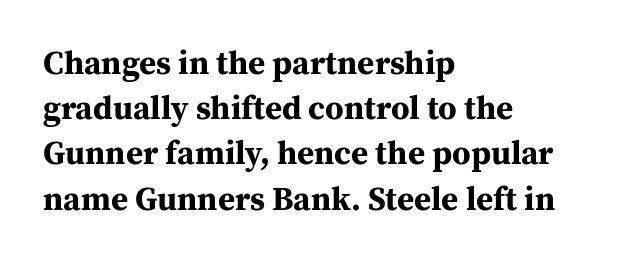
The image shows 33 px bold serif type, upright; set left-aligned, normal line spacing (1.37x), normal letter spacing, not underlined; medium stroke contrast and a medium x-height.
